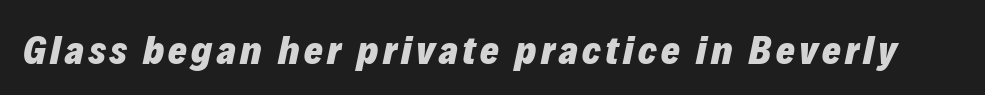
Quick note: underline off. Looks like regular typesetting: each glyph gets only the width it needs. Thick stems and heavy bowls — unmistakably bold. Slant detected: the letters are inclined.
